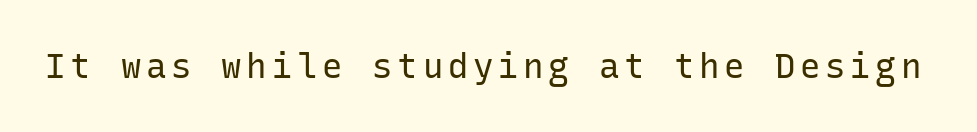
The image shows 34 px regular-weight sans-serif type, upright, monospaced; set not underlined; low stroke contrast and a medium x-height.
